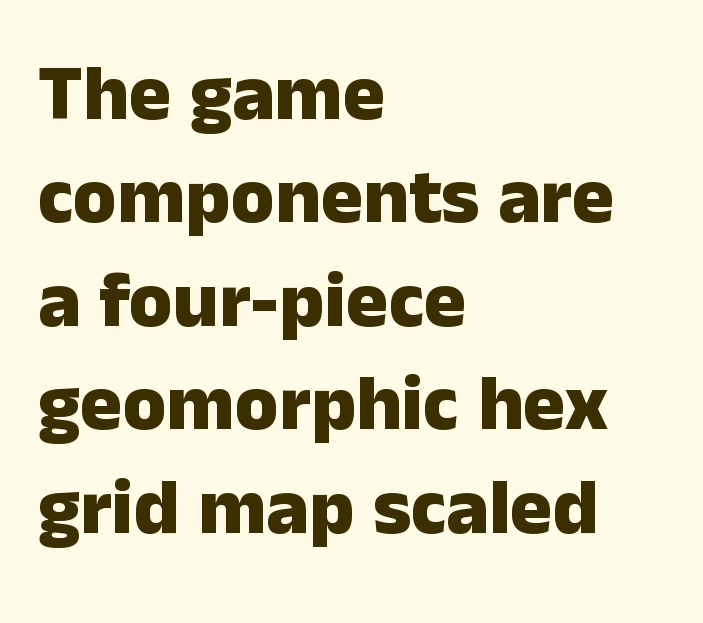
Unlike italic type, these characters show no tilt at all. Any mark beneath the type? The region is blank. Is the type bold? Yes — the strokes are clearly thick and heavy. In terms of letterform style, serifs are entirely absent.
